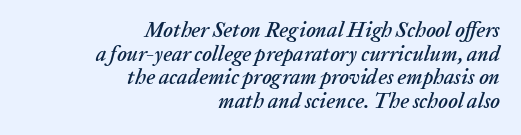
The image shows 21 px text type, italic (leaning right); set right-aligned, tight line spacing (1.12x), normal letter spacing, not underlined.
